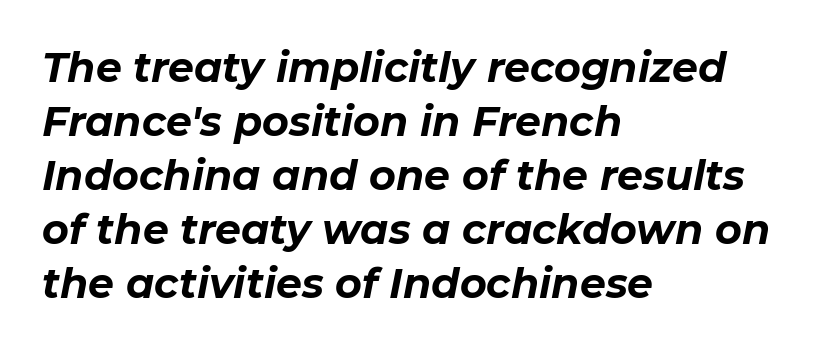
This sample keeps an unexceptional amount of space between lines. The rendering uses natural spacing where letterforms have individual widths. Notice how the passage keeps a crisp vertical edge on the left only. What weight is shown? A full bold with thick strokes.
